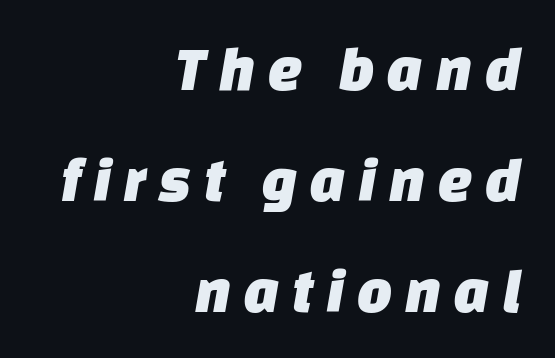
Q: Is the typeface a serif or a sans-serif typeface? A: Sans-serif.
Q: Is the text underlined? A: No.
Q: How is the paragraph aligned? A: Right-aligned.
Q: Width (condensed, normal, or wide)? A: Normal.
Q: Stroke contrast? A: Low.
Q: x-height? A: Large.
Q: Monospaced? A: No.
